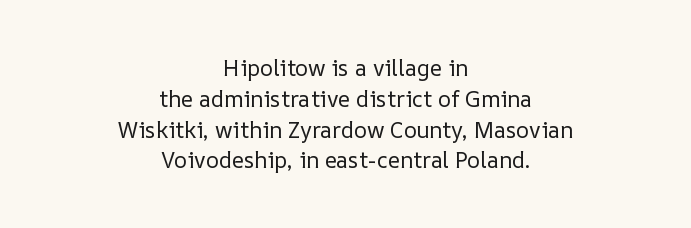
Letter spacing: default. The string is rendered with underlining switched off. No extra ink here — the face is not bold. The paragraph has two soft edges and a firm central axis. Ascenders rise straight up at ninety degrees. The rendering uses a moderate line-height, typical for paragraphs.
